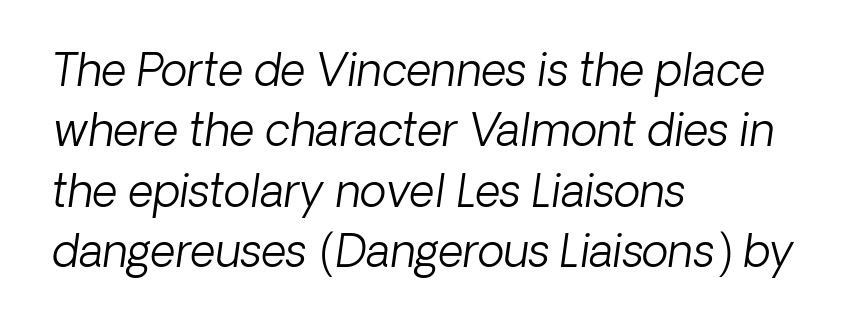
The image shows 44 px light sans-serif type; set left-aligned, normal line spacing (1.37x), normal letter spacing, not underlined; low stroke contrast and a medium x-height.
